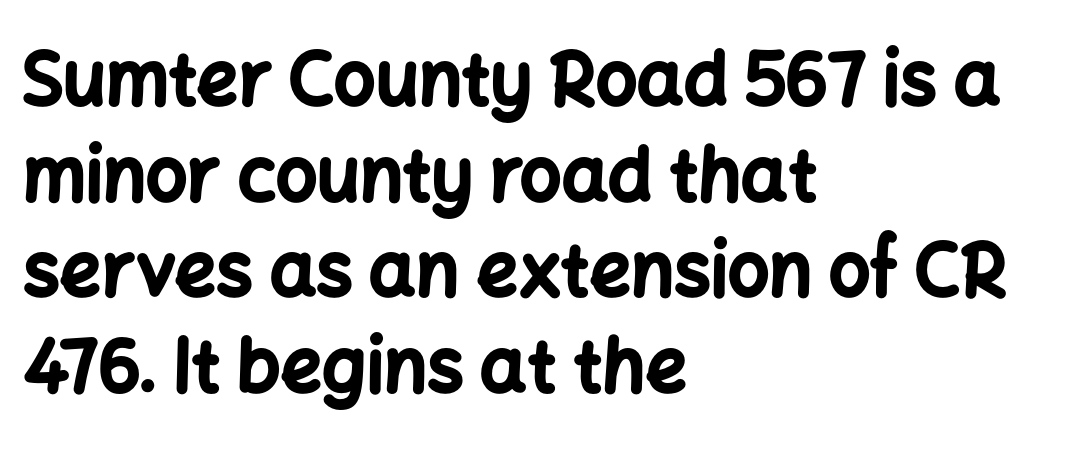
{"serif": "no", "italic": "no", "bold": "yes", "weight": "bold", "width": "normal", "stroke_contrast": "low", "x_height": "medium", "monospaced": "no", "underline": "no", "align": "left", "line_spacing": "normal", "line_spacing_ratio": 1.31, "letter_spacing": "normal", "letter_spacing_em": 0.0, "glyph_px": 73}
